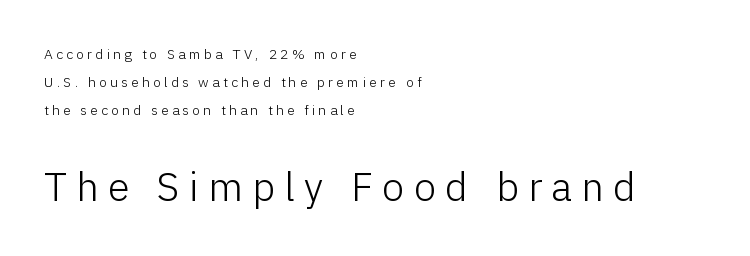
{"serif": "no", "italic": "no", "bold": "no", "weight": "light", "width": "normal", "stroke_contrast": "low", "x_height": "medium", "monospaced": "no", "underline": "no", "align": "left", "line_spacing": "loose", "line_spacing_ratio": 2.0, "letter_spacing": "wide", "letter_spacing_em": 0.23, "larger_block": "second", "size_ratio": 2.86, "glyph_px": 40}
